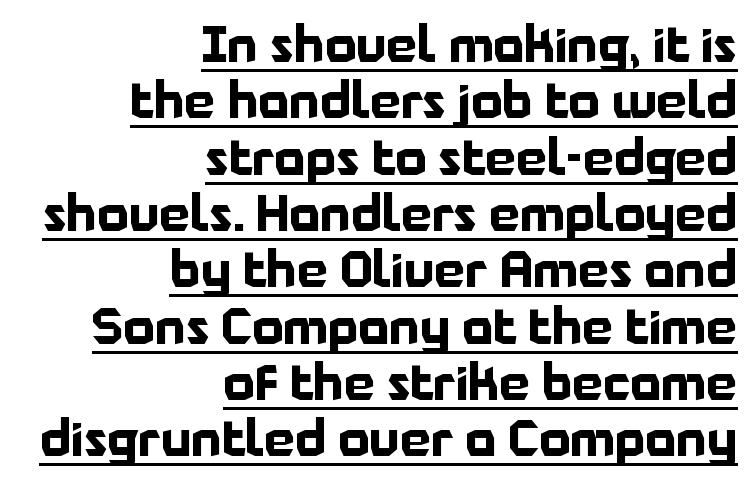
{"serif": "no", "italic": "no", "bold": "yes", "weight": "bold", "width": "normal", "stroke_contrast": "low", "x_height": "medium", "monospaced": "no", "underline": "yes", "align": "right", "line_spacing": "tight", "line_spacing_ratio": 1.15, "letter_spacing": "normal", "letter_spacing_em": 0.0, "glyph_px": 49}
